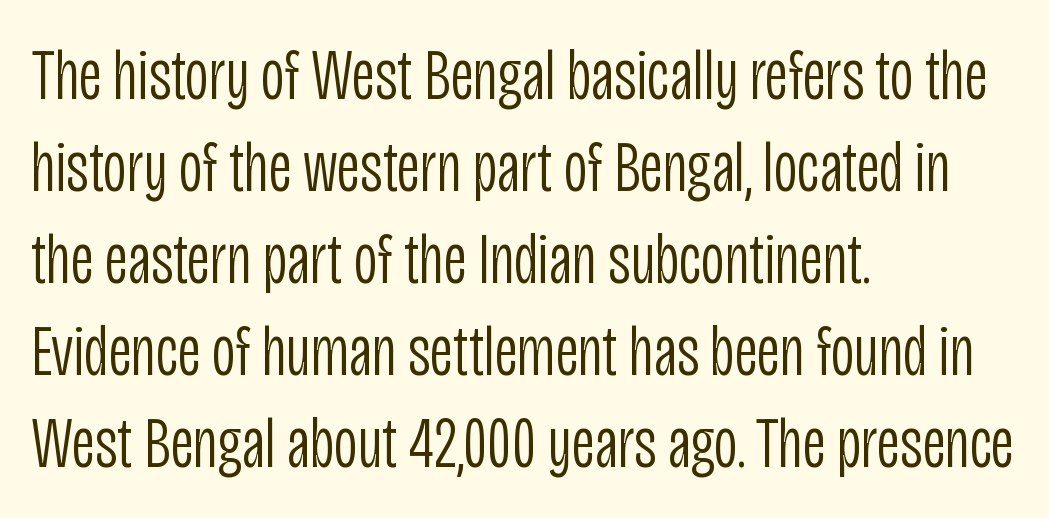
The image shows 73 px light, condensed sans-serif type, upright; set left-aligned, normal line spacing (1.26x), normal letter spacing, not underlined; low stroke contrast and a large x-height.
